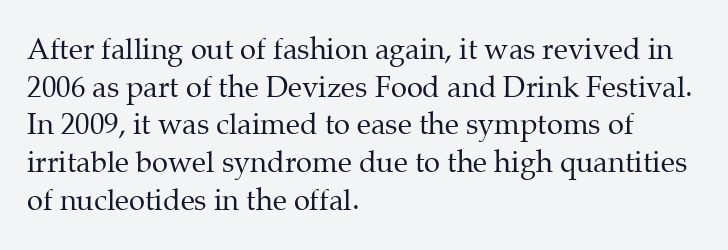
The image shows 29 px regular-weight serif type, upright; set left-aligned, normal line spacing (1.3x), normal letter spacing, not underlined; medium stroke contrast and a medium x-height.
